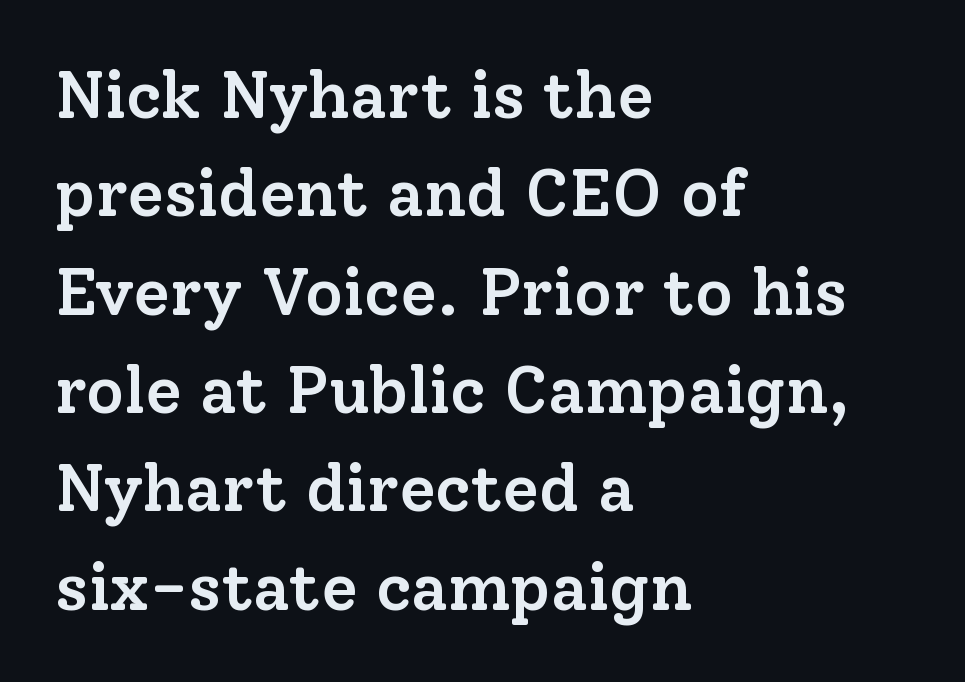
Q: Is the text bold? A: Semi-bold.
Q: Is the text italic (slanted)? A: No, it is upright.
Q: Is the typeface a serif or a sans-serif typeface? A: Serif.
Q: Is the text underlined? A: No.
Q: How is the paragraph aligned? A: Left-aligned.
Q: Is the spacing between letters normal or unusually wide? A: Normal.
Q: Is the spacing between lines tight, normal or loose? A: Normal.
Q: Width (condensed, normal, or wide)? A: Normal.
Q: Stroke contrast? A: Low.
Q: x-height? A: Medium.
Q: Monospaced? A: No.
